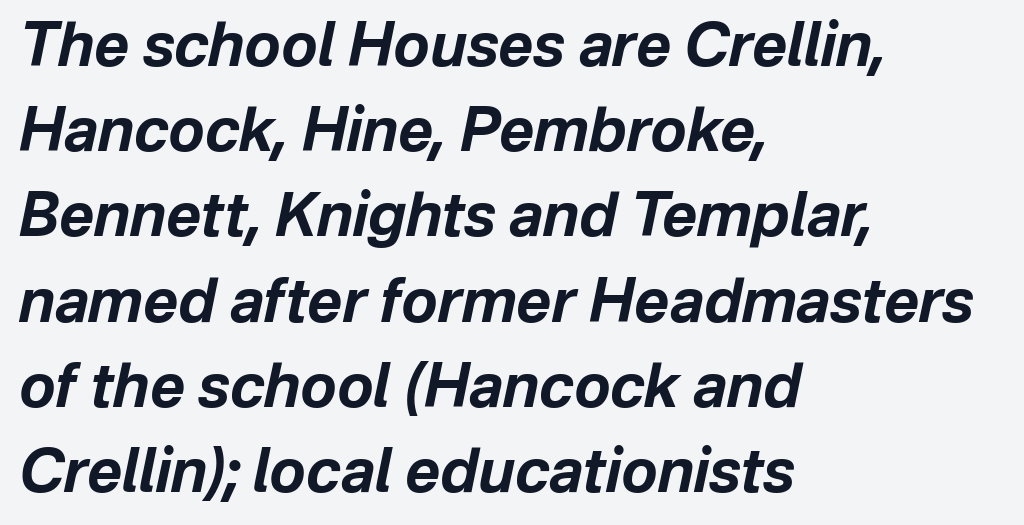
Q: Is the text bold? A: Yes.
Q: Is the text italic (slanted)? A: Yes, it leans right by about 12 degrees.
Q: Is the text underlined? A: No.
Q: How is the paragraph aligned? A: Left-aligned.
Q: Is the spacing between letters normal or unusually wide? A: Normal.
Q: Is the spacing between lines tight, normal or loose? A: Normal.
Q: Width (condensed, normal, or wide)? A: Normal.
Q: Stroke contrast? A: Low.
Q: x-height? A: Medium.
Q: Monospaced? A: No.
